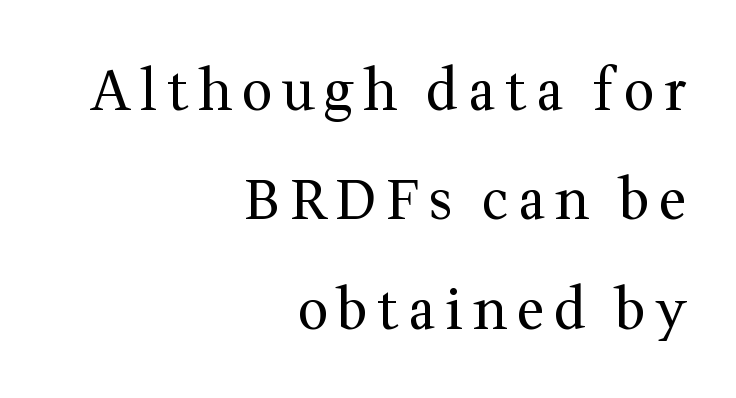
The paragraph has a hard right edge and a soft left edge. The foot of each line stays bare and open. Serifs: yes, visible at the terminals of the letterforms. The typeface has the unassuming heft of standard copy or less. Interline gaps are noticeably wide in this sample. Upright lettering throughout.
